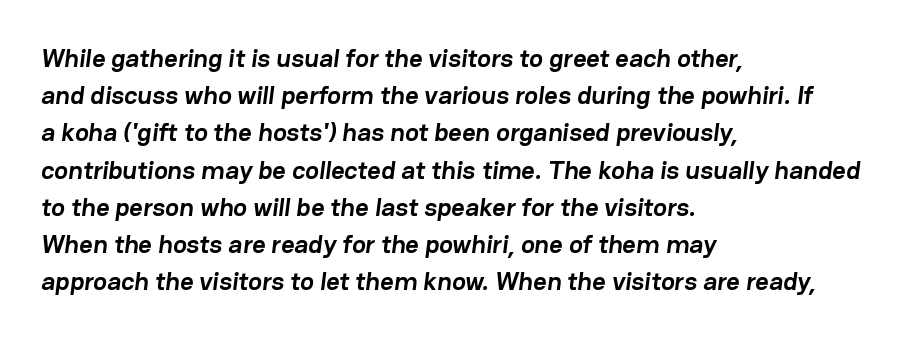
The letters are bold, with thick, heavy strokes. Anything drawn beneath the words? Only blank space. Students, observe: this is what conventionally led text looks like. The rag falls on the right side of this text block. Is the letter spacing exaggerated? No — it looks like the ordinary default.
